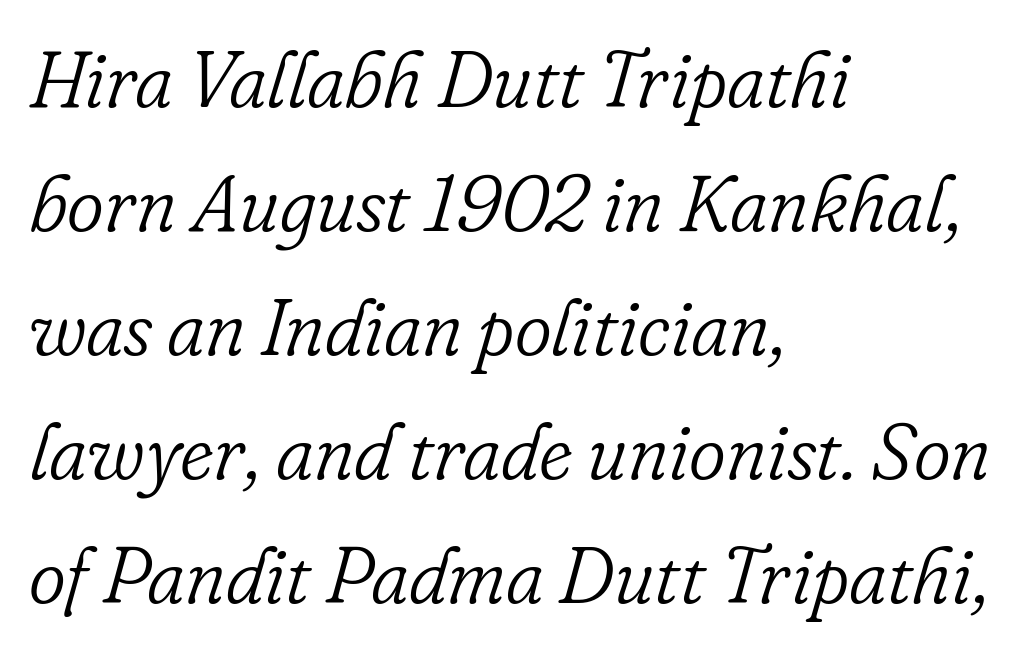
The image shows 79 px light serif type, italic (leaning right); set left-aligned, normal line spacing (1.57x), normal letter spacing, not underlined; low stroke contrast and a small x-height.
